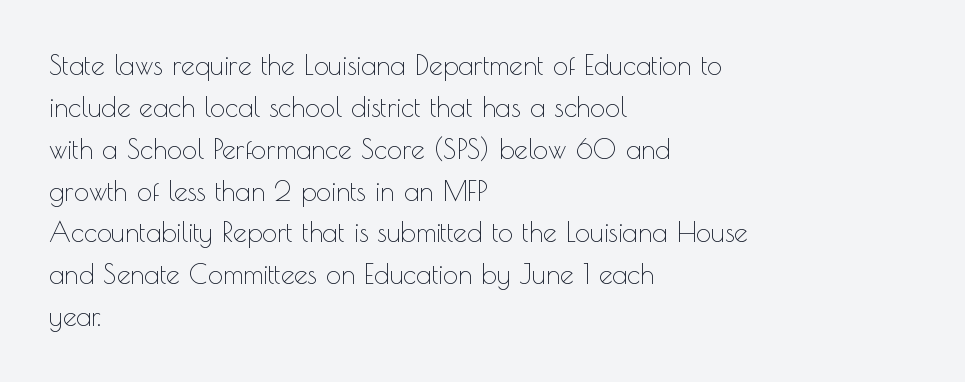
Anything drawn beneath the words? Only blank space. Each word holds together tightly as a unit, with standard inter-letter gaps. Each stroke keeps to a modest, everyday thickness or less. Normally led — the rows are evenly, conventionally spaced. In CSS terms this would be text-align: left. Does the lettering tilt? It doesn't — this is upright.
